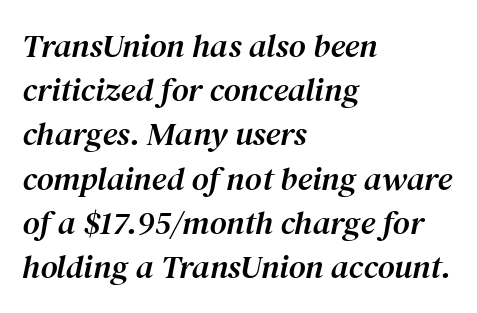
Q: Is the text italic (slanted)? A: Yes, it leans right by about 12 degrees.
Q: Is the typeface a serif or a sans-serif typeface? A: Serif.
Q: Is the text underlined? A: No.
Q: How is the paragraph aligned? A: Left-aligned.
Q: Is the spacing between letters normal or unusually wide? A: Normal.
Q: Is the spacing between lines tight, normal or loose? A: Normal.
Q: Width (condensed, normal, or wide)? A: Normal.
Q: Stroke contrast? A: Medium.
Q: x-height? A: Medium.
Q: Monospaced? A: No.
